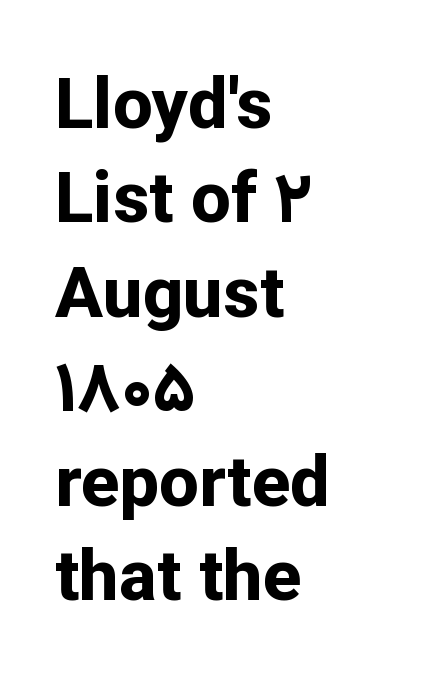
The image shows 71 px bold sans-serif type, upright; set left-aligned, normal line spacing (1.33x), normal letter spacing, not underlined; low stroke contrast and a medium x-height.
